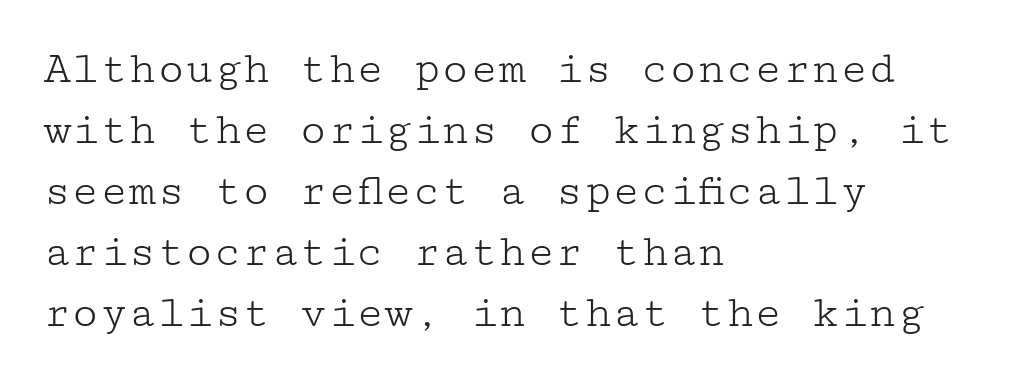
Teacher's note: observe the even left margin — that is flush-left alignment. Is this a heavy cut? Hardly; it is regular or lighter. Italic: no, the glyphs are upright roman. Observe the ordinary spacing: letters are neighbours, not strangers.
